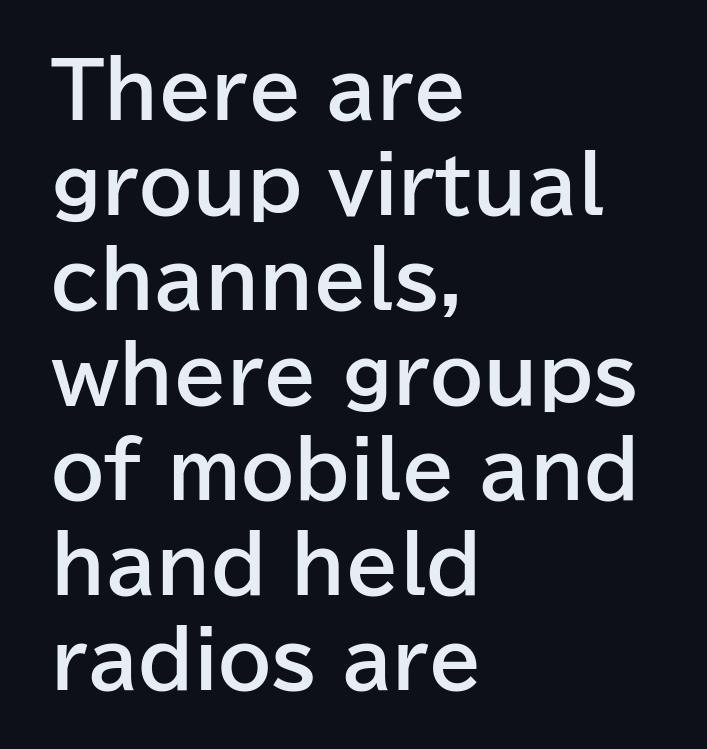
Q: Is the text bold? A: Yes.
Q: Is the text italic (slanted)? A: No, it is upright.
Q: Is the typeface a serif or a sans-serif typeface? A: Sans-serif.
Q: Is the text underlined? A: No.
Q: How is the paragraph aligned? A: Left-aligned.
Q: Is the spacing between letters normal or unusually wide? A: Normal.
Q: Is the spacing between lines tight, normal or loose? A: Normal.
Q: Width (condensed, normal, or wide)? A: Normal.
Q: Stroke contrast? A: Low.
Q: x-height? A: Medium.
Q: Monospaced? A: No.
